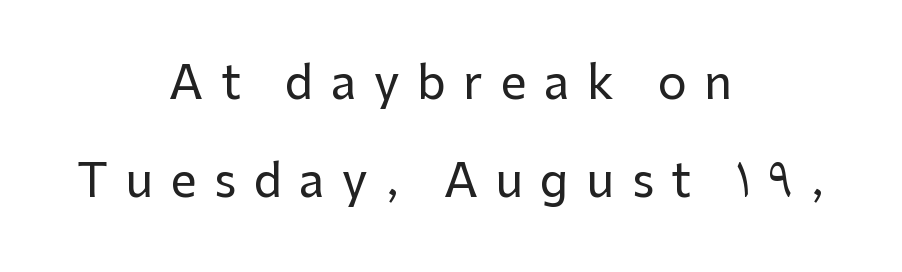
The image shows 46 px sans-serif type, upright; set centered, loose line spacing (2.14x), unusually wide letter spacing (+0.38 em), not underlined; low stroke contrast and a medium x-height.
